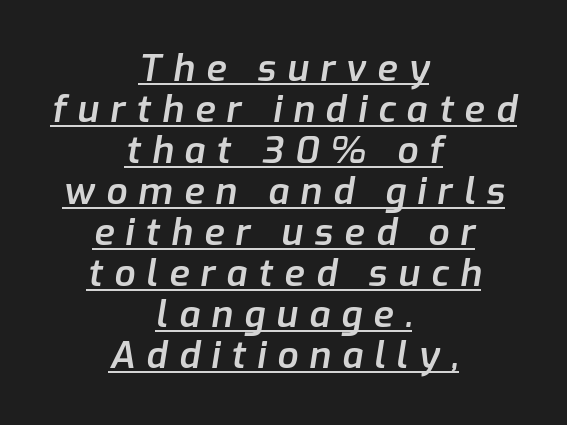
The image shows 37 px semibold type, italic (leaning right); set centered, tight line spacing (1.11x), unusually wide letter spacing (+0.3 em), underlined; low stroke contrast and a medium x-height.
